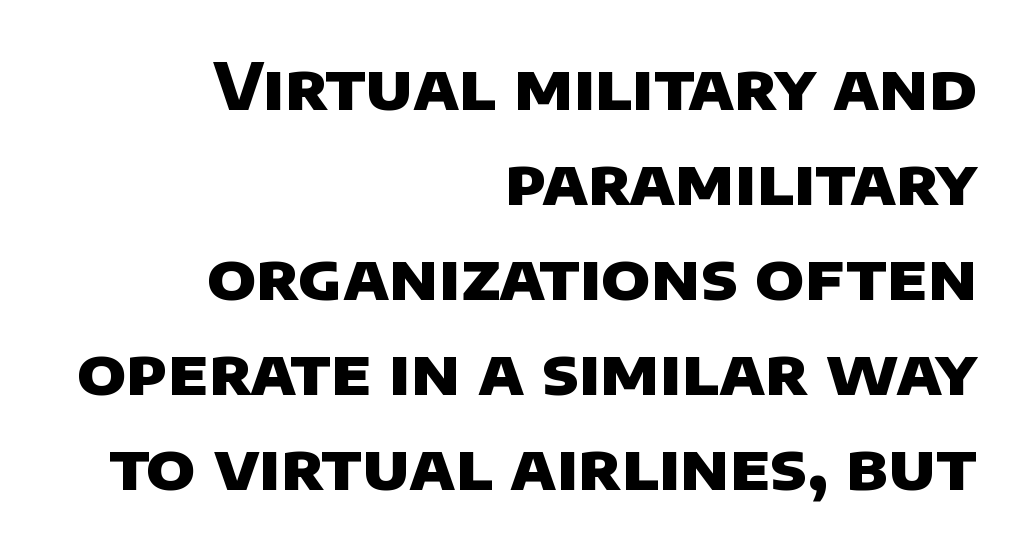
Q: Is the text bold? A: Yes.
Q: Is the typeface a serif or a sans-serif typeface? A: Sans-serif.
Q: Is the text underlined? A: No.
Q: How is the paragraph aligned? A: Right-aligned.
Q: Is the spacing between letters normal or unusually wide? A: Normal.
Q: Is the spacing between lines tight, normal or loose? A: Normal.
Q: Width (condensed, normal, or wide)? A: Normal.
Q: Stroke contrast? A: Low.
Q: x-height? A: Large.
Q: Monospaced? A: No.
